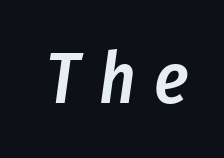
The image shows 71 px semibold, condensed type, italic (leaning right); set unusually wide letter spacing (+0.26 em), not underlined; low stroke contrast and a medium x-height.
